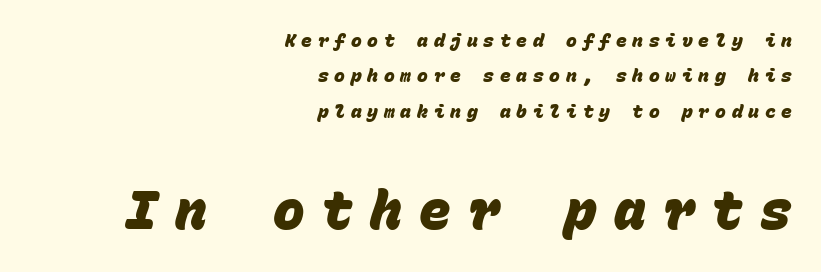
Horizontal alignment here is rightward, an uncommon choice for prose. The composition opens small and finishes big. The face used here is rendered with a markedly widened letterfit. The characters display no serif detailing; their extremities are plain. You could count columns in this text — the font is strictly monospaced.
